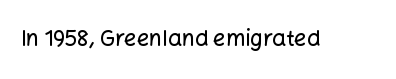
Q: Is the text italic (slanted)? A: No, it is upright.
Q: Is the text underlined? A: No.
Q: Is the spacing between letters normal or unusually wide? A: Normal.
